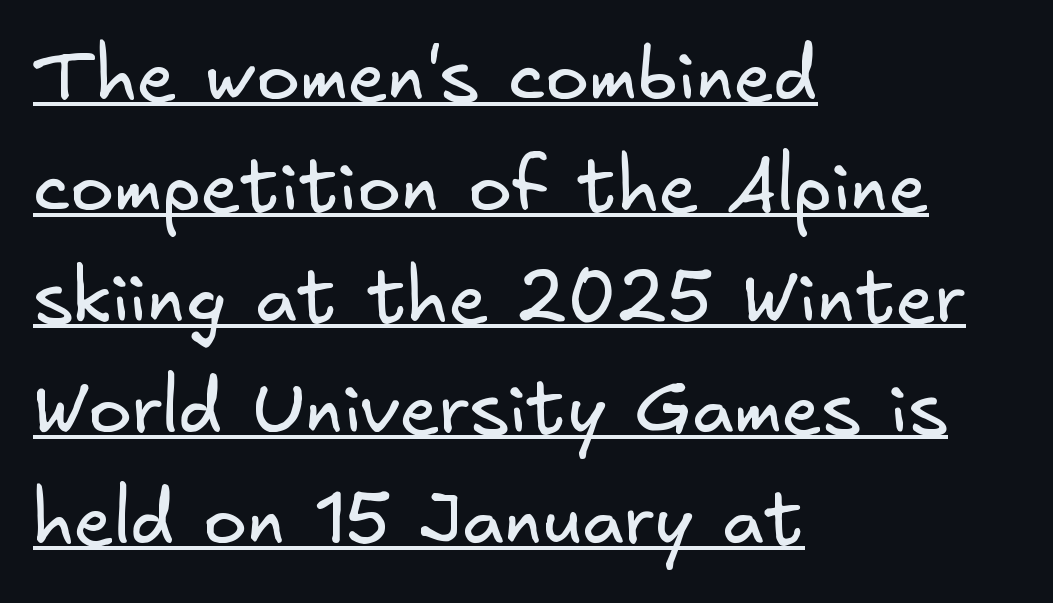
{"serif": "no", "bold": "no", "weight": "regular", "width": "normal", "stroke_contrast": "low", "x_height": "small", "underline": "yes", "align": "left", "line_spacing": "normal", "line_spacing_ratio": 1.52, "letter_spacing": "normal", "letter_spacing_em": 0.0, "glyph_px": 73}
